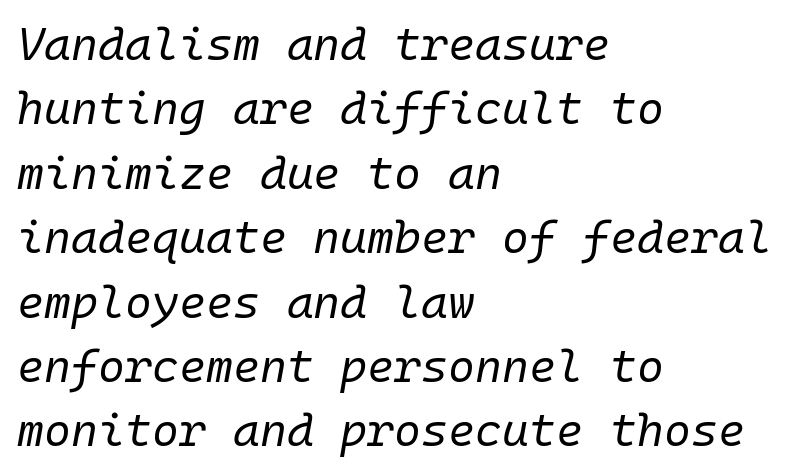
Q: Is the text bold? A: No.
Q: Is the text italic (slanted)? A: Yes, it leans right by about 10 degrees.
Q: Is the text underlined? A: No.
Q: How is the paragraph aligned? A: Left-aligned.
Q: Is the spacing between letters normal or unusually wide? A: Normal.
Q: Is the spacing between lines tight, normal or loose? A: Normal.
Q: Width (condensed, normal, or wide)? A: Normal.
Q: Stroke contrast? A: Low.
Q: x-height? A: Medium.
Q: Monospaced? A: Yes.
